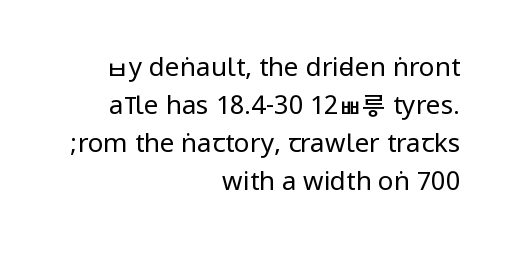
Q: Is the text bold? A: No.
Q: Is the text italic (slanted)? A: No, it is upright.
Q: Is the text underlined? A: No.
Q: How is the paragraph aligned? A: Right-aligned.
Q: Is the spacing between letters normal or unusually wide? A: Normal.
Q: Is the spacing between lines tight, normal or loose? A: Normal.
